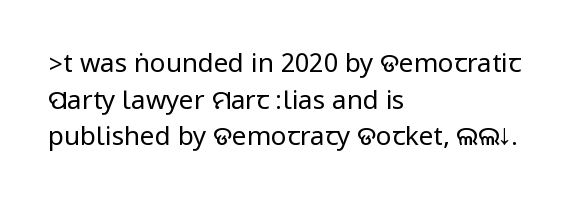
In CSS terms this would be text-align: left. The words here are not underlined. The font is comparable to plain body text, perhaps lighter. Every character sits straight up, as roman type does. The vertical gap from one line to the next is medium. Compared with typical body copy, the letter spacing here is the same.
